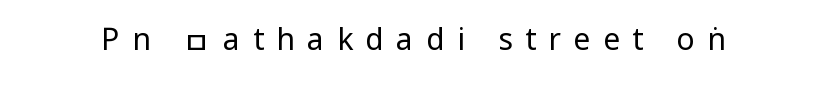
Examine the stroke ends and you'll find no serifs. The words here are not underlined. The line texture is sparse and dotted thanks to wide tracking. Bold? No — there's no thickening of the strokes.
